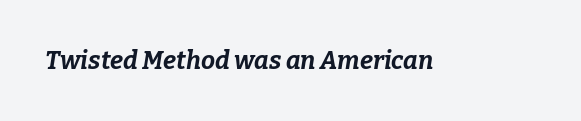
The image shows 25 px bold type, italic (leaning right); set normal letter spacing, not underlined.
